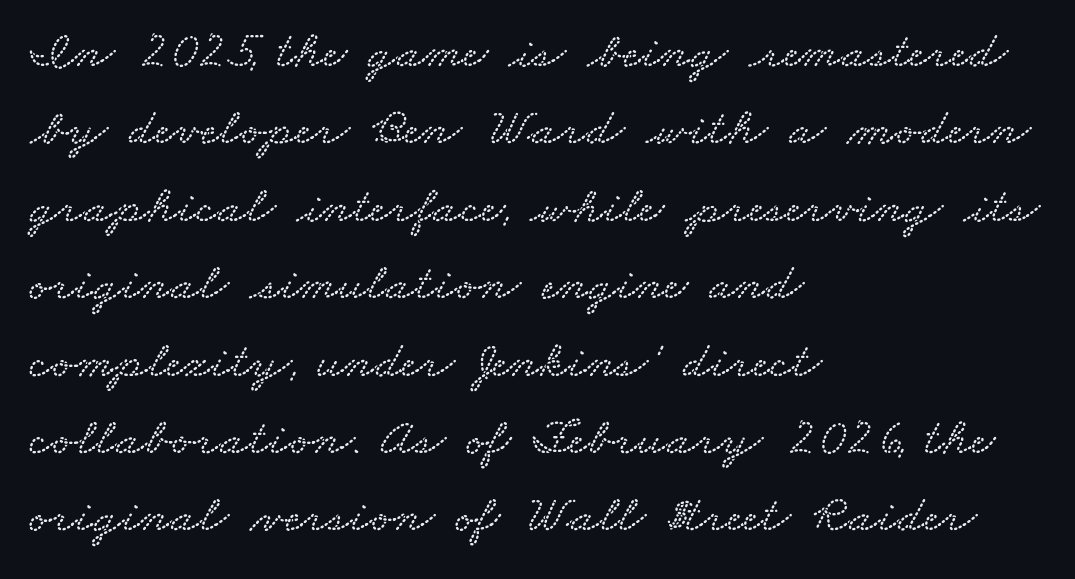
Honestly, the letter spacing is just normal — you wouldn't notice it. Notice how descenders clear the ascenders below comfortably — that's standard leading. Looks like regular typesetting: each glyph gets only the width it needs. Which margin do the lines hug? The left one — the right edge is uneven. The foot of each line stays bare and open.
